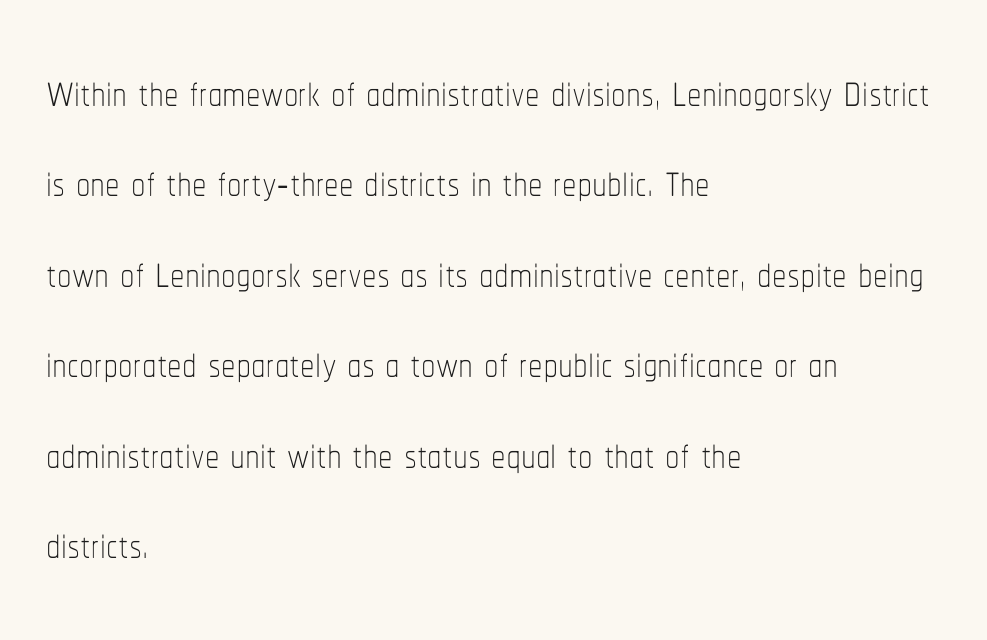
{"italic": "no", "bold": "no", "weight": "thin", "width": "condensed", "stroke_contrast": "low", "x_height": "medium", "monospaced": "no", "underline": "no", "align": "left", "line_spacing": "normal", "line_spacing_ratio": 1.56, "letter_spacing": "normal", "letter_spacing_em": 0.0, "glyph_px": 58}
